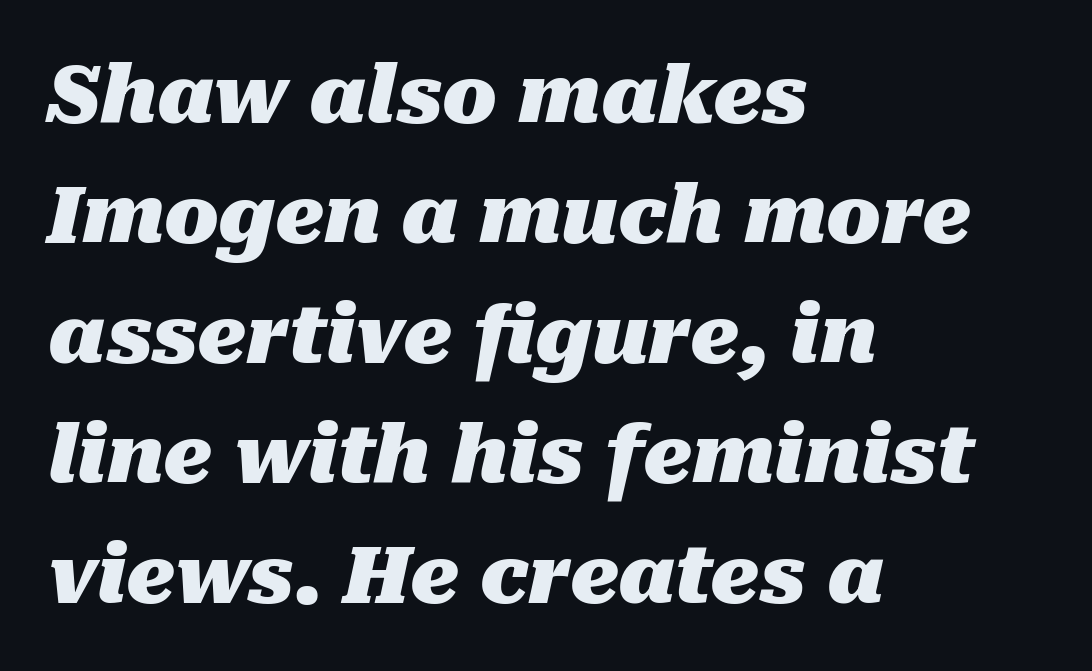
The image shows 80 px heavy type, italic (leaning right); set left-aligned, normal line spacing (1.5x), normal letter spacing, not underlined; medium stroke contrast and a medium x-height.
